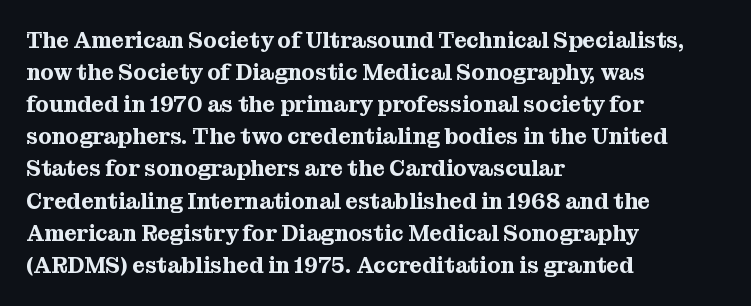
{"italic": "no", "underline": "no", "align": "left", "line_spacing": "normal", "line_spacing_ratio": 1.46, "letter_spacing": "normal", "letter_spacing_em": 0.0, "glyph_px": 22}
